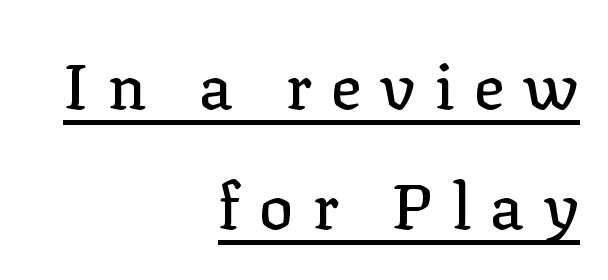
Q: Is the text italic (slanted)? A: No, it is upright.
Q: Is the typeface a serif or a sans-serif typeface? A: Serif.
Q: Is the text underlined? A: Yes.
Q: How is the paragraph aligned? A: Right-aligned.
Q: Is the spacing between letters normal or unusually wide? A: Unusually wide.
Q: Width (condensed, normal, or wide)? A: Normal.
Q: Stroke contrast? A: Low.
Q: x-height? A: Medium.
Q: Monospaced? A: No.
